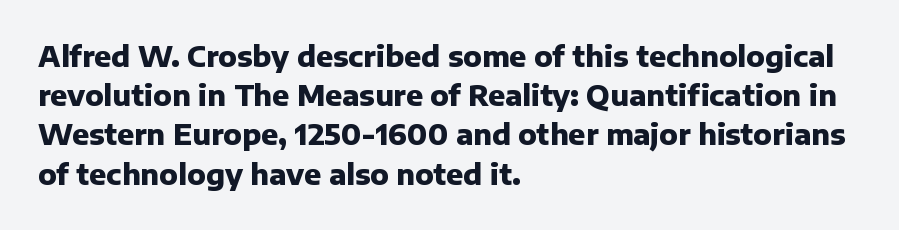
Letter spacing: default. Type without underlining. Which margin do the lines hug? The left one — the right edge is uneven. The glyphs in this specimen are sans serif.
